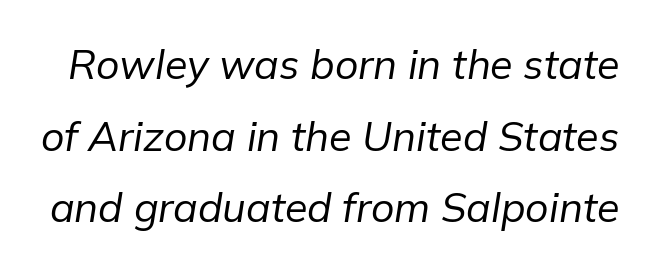
Caption: face not bold, strokes unweighted. When letters slant like this, we call the style italic. Does extra space separate the letters? No, they use regular spacing. Nobody drew a line under any word here.
